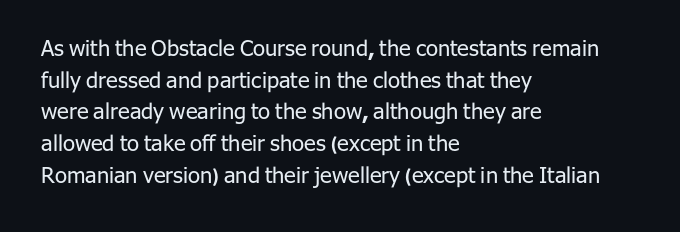
Q: Is the text bold? A: No.
Q: Is the text italic (slanted)? A: No, it is upright.
Q: Is the text underlined? A: No.
Q: How is the paragraph aligned? A: Left-aligned.
Q: Is the spacing between letters normal or unusually wide? A: Normal.
Q: Is the spacing between lines tight, normal or loose? A: Normal.
